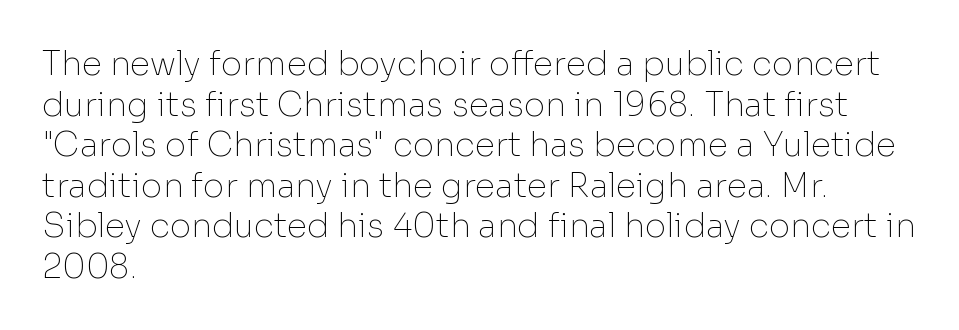
The image shows 33 px thin sans-serif type, upright; set left-aligned, line spacing 1.23x, normal letter spacing, not underlined; low stroke contrast and a medium x-height.
